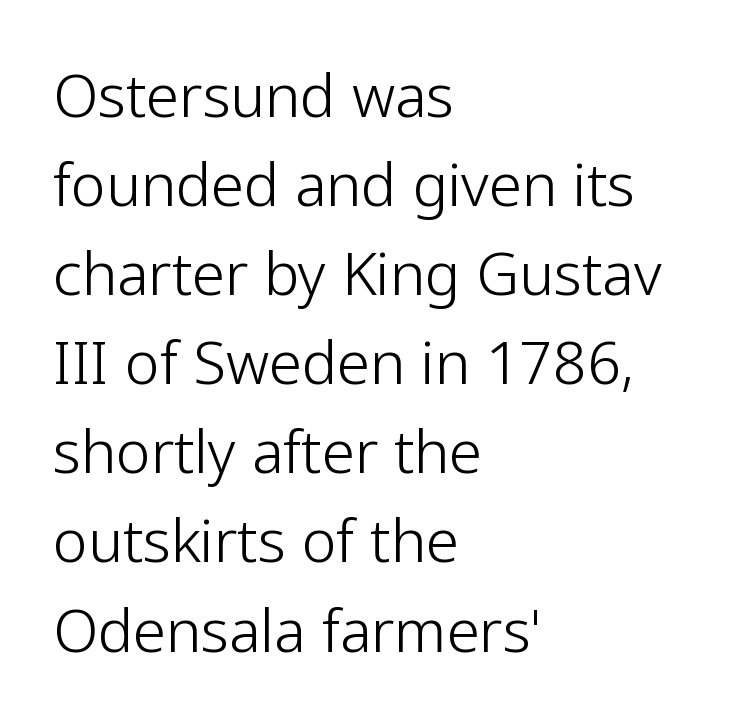
The image shows 59 px light sans-serif type, upright; set left-aligned, normal line spacing (1.51x), normal letter spacing, not underlined; low stroke contrast and a medium x-height.
